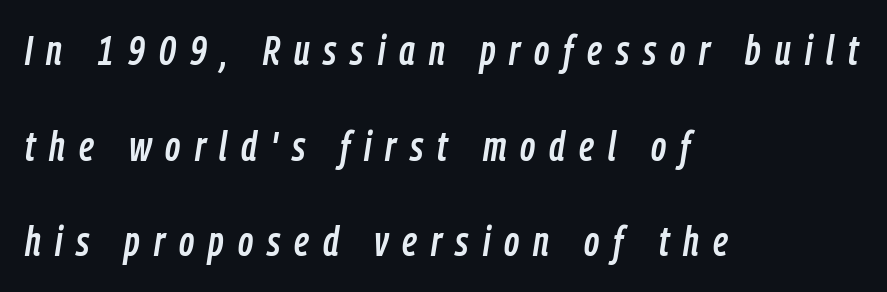
Q: Is the text italic (slanted)? A: Yes, it leans right by about 9 degrees.
Q: Is the text underlined? A: No.
Q: How is the paragraph aligned? A: Left-aligned.
Q: Is the spacing between letters normal or unusually wide? A: Unusually wide.
Q: Is the spacing between lines tight, normal or loose? A: Loose.
Q: Width (condensed, normal, or wide)? A: Condensed.
Q: Stroke contrast? A: Low.
Q: x-height? A: Medium.
Q: Monospaced? A: No.
